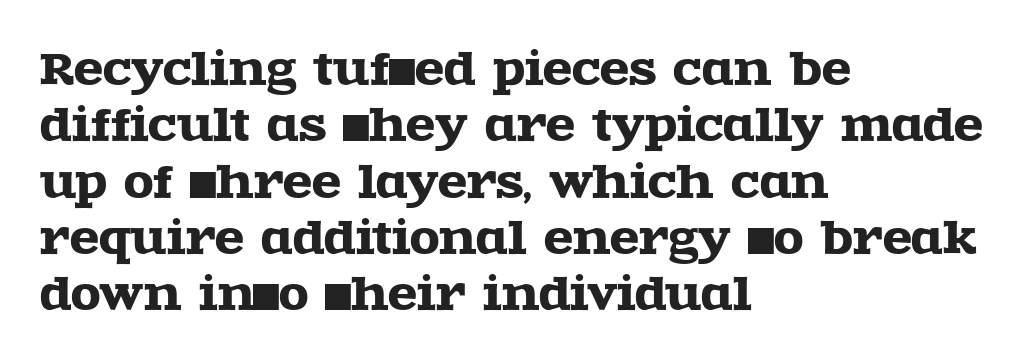
The lines sit at an ordinary, default distance from one another. Honestly, the letter spacing is just normal — you wouldn't notice it. The passage shown is typeset with a serif family. Each letter keeps its own natural width here, so spacing adapts to shape.
